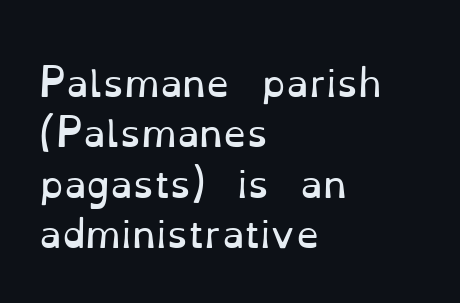
This sample uses an upright cut, with every glyph sitting square on the baseline. Little horizontal feet cap the strokes, marking this as serif type. Horizontal alignment here is leftward, the default for most running prose. The rendering keeps characters at their native spacing. Line spacing here is normal.
